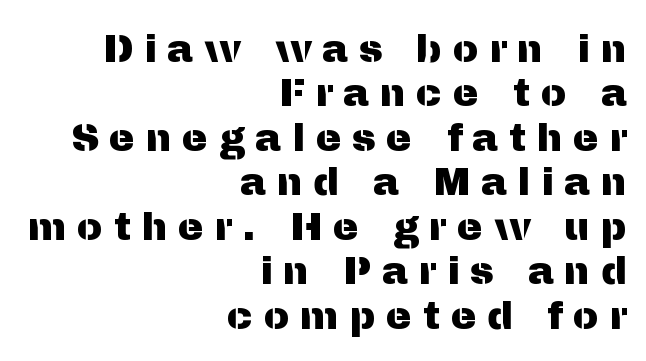
The image shows 39 px sans-serif type, upright; set right-aligned, tight line spacing (1.14x), unusually wide letter spacing (+0.27 em), not underlined; medium stroke contrast and a medium x-height.
